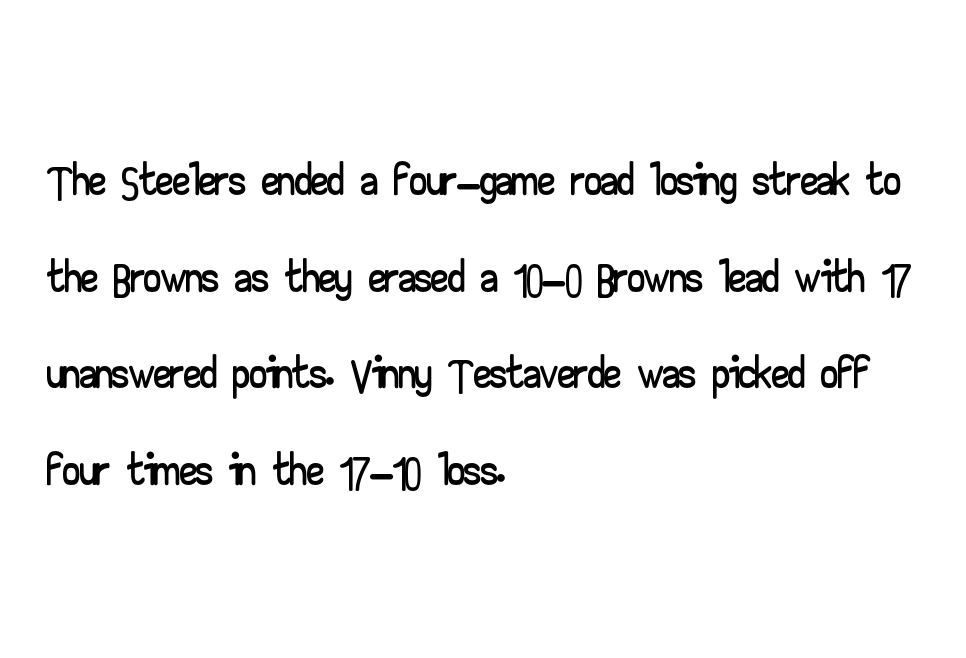
The image shows 68 px wide sans-serif type, upright; set left-aligned, normal line spacing (1.42x), normal letter spacing, not underlined; low stroke contrast and a small x-height.
